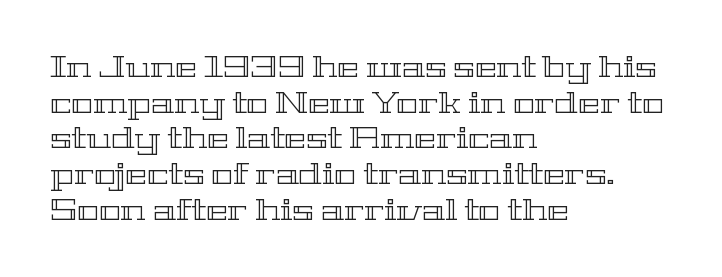
The image shows 29 px wide type, upright; set left-aligned, line spacing 1.23x, normal letter spacing, not underlined; a medium x-height.
